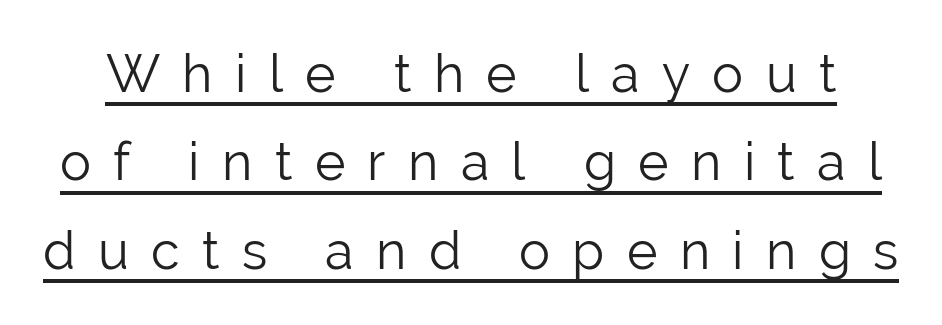
The letterforms stand isolated, each surrounded by extra space. Regarding serifs, this sample does without them. A light-to-regular cut is what we see here. A rule runs beneath these lines of type. Interline gaps are of average width in this sample.
